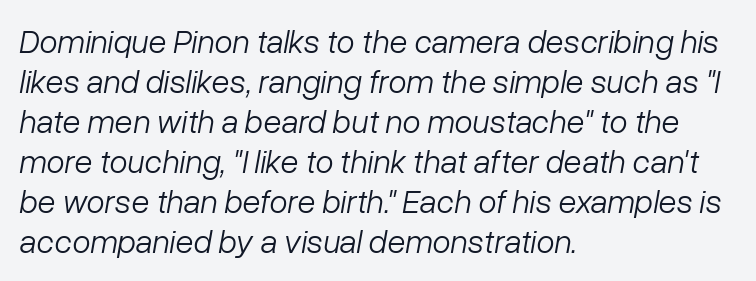
Weight: not bold — regular or lighter. The face used here has a pronounced slope to its letters. The line texture is even and compact thanks to regular tracking. Caption: multi-line text, flush left, ragged right. Varying glyph widths throughout — classic text-font behaviour. Beneath every word, the page is bare.
